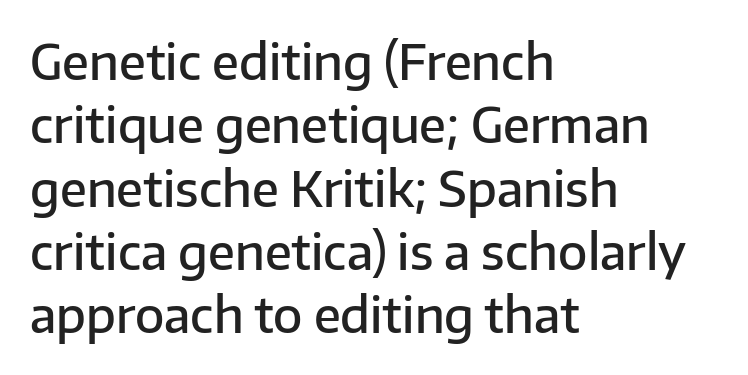
The letterforms sit shoulder to shoulder at normal distance. Are there feet on the stems? There aren't — it's a sans. Descender tails drop into unmarked territory. The rendering uses natural spacing where letterforms have individual widths. The passage shown is semibold, sitting just below true bold. The rendering anchors every line to the left-hand side.
